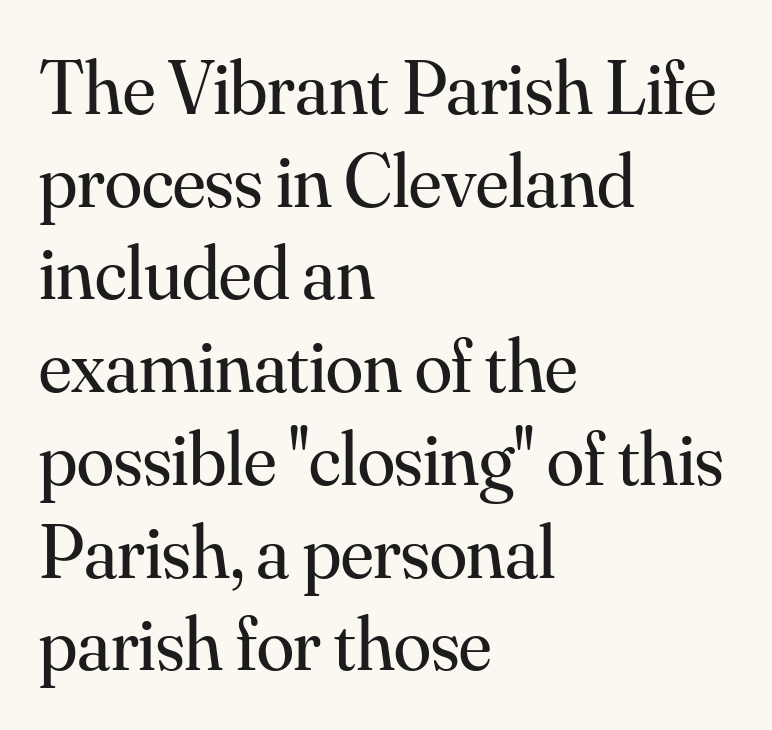
The image shows 76 px regular-weight serif type, upright; set left-aligned, line spacing 1.22x, normal letter spacing, not underlined; medium stroke contrast and a small x-height.
